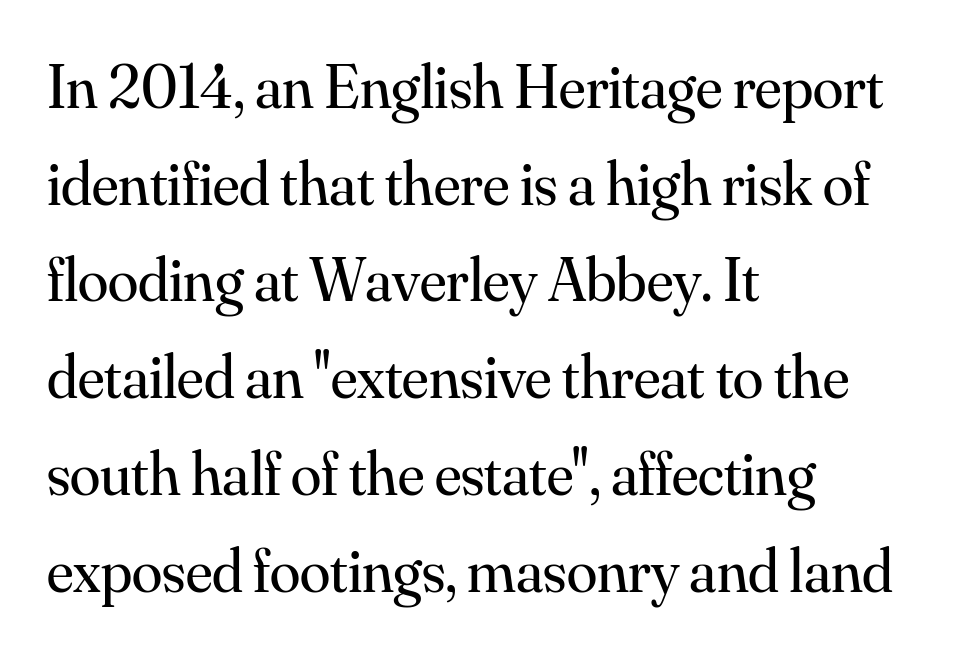
Q: Is the text bold? A: No.
Q: Is the text italic (slanted)? A: No, it is upright.
Q: Is the typeface a serif or a sans-serif typeface? A: Serif.
Q: Is the text underlined? A: No.
Q: How is the paragraph aligned? A: Left-aligned.
Q: Is the spacing between letters normal or unusually wide? A: Normal.
Q: Is the spacing between lines tight, normal or loose? A: Normal.
Q: Width (condensed, normal, or wide)? A: Normal.
Q: Stroke contrast? A: Medium.
Q: x-height? A: Small.
Q: Monospaced? A: No.
